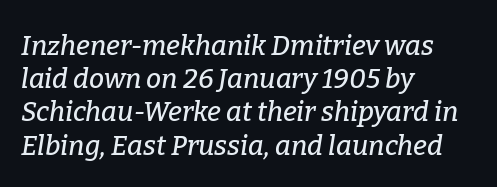
Quick note: italic. Glance below the letters and you will spot only blank space. Words appear dense and cohesive because spacing is normal. All the whitespace from short lines collects on the right.
